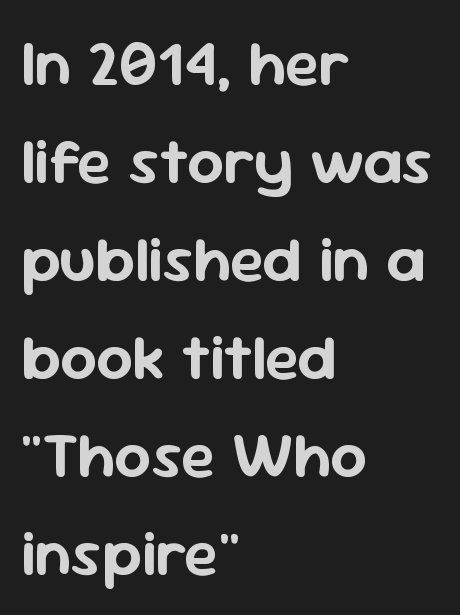
Underlining? Definitely not there. Tracking here is standard; glyphs follow each other at the usual distance. Each letter keeps its own natural width here, so spacing adapts to shape. Style check: upright.
